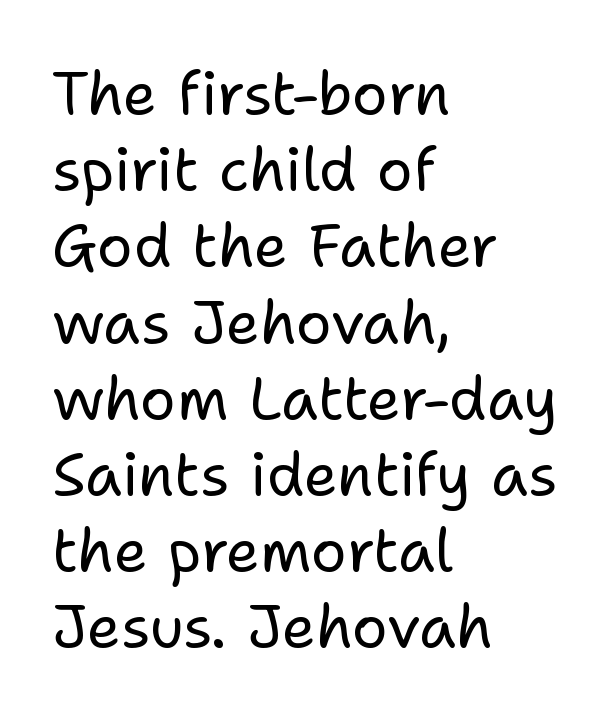
{"serif": "no", "italic": "no", "bold": "no", "weight": "regular", "width": "normal", "stroke_contrast": "low", "x_height": "medium", "monospaced": "no", "underline": "no", "align": "left", "line_spacing": "normal", "line_spacing_ratio": 1.27, "letter_spacing": "normal", "letter_spacing_em": 0.0, "glyph_px": 60}
